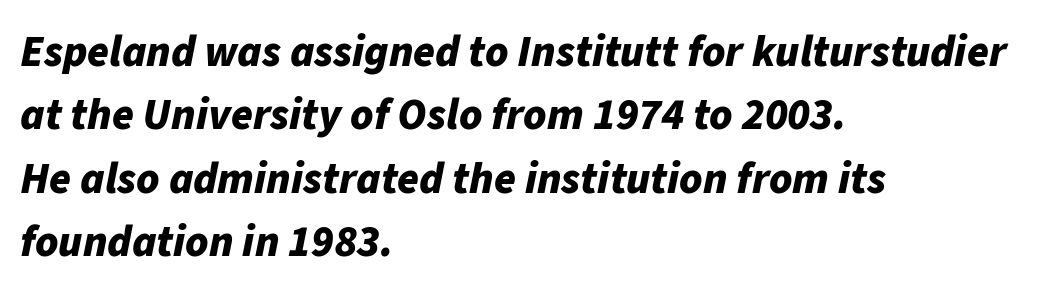
The image shows 44 px bold type, italic (leaning right); set left-aligned, normal line spacing (1.44x), normal letter spacing, not underlined; low stroke contrast and a medium x-height.
